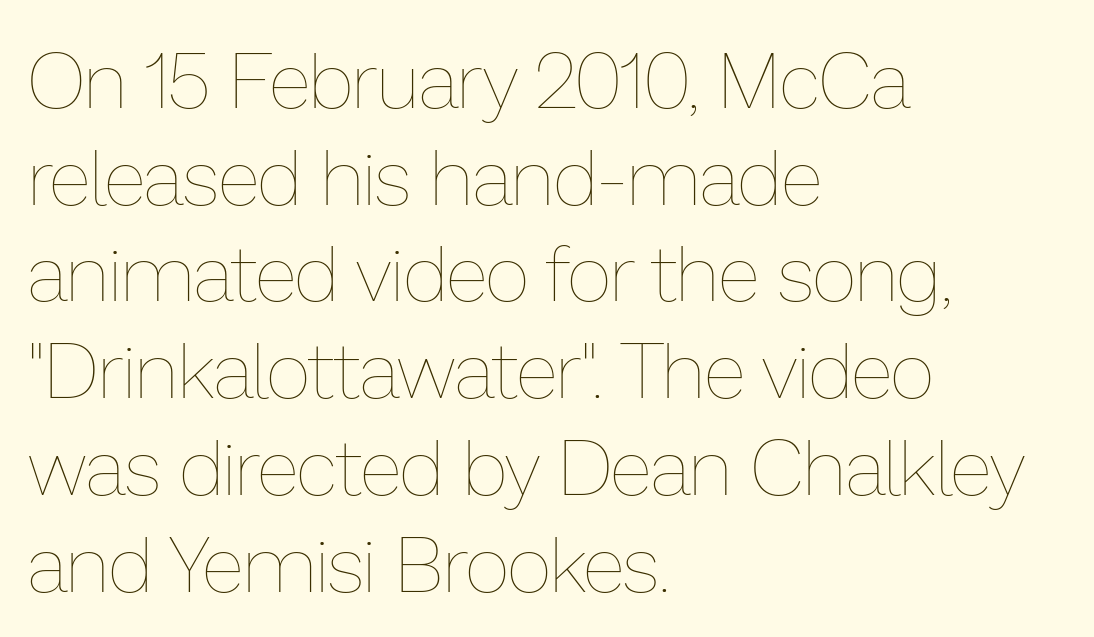
The image shows 78 px thin type, upright; set left-aligned, line spacing 1.24x, normal letter spacing, not underlined; low stroke contrast and a medium x-height.
